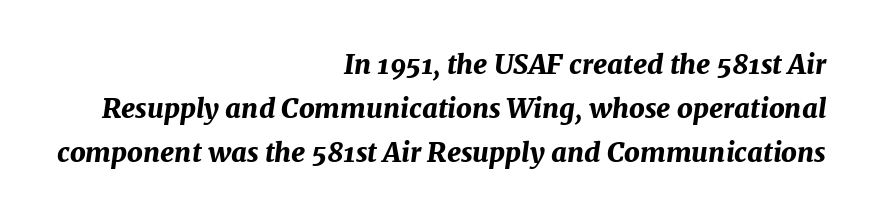
Q: Is the text bold? A: Yes.
Q: Is the text italic (slanted)? A: Yes, it leans right by about 7 degrees.
Q: Is the text underlined? A: No.
Q: How is the paragraph aligned? A: Right-aligned.
Q: Is the spacing between letters normal or unusually wide? A: Normal.
Q: Is the spacing between lines tight, normal or loose? A: Normal.
